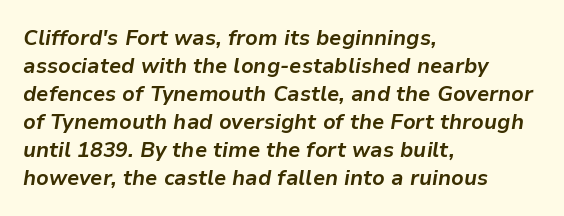
Q: Is the text bold? A: Yes.
Q: Is the text italic (slanted)? A: Yes, it leans right by about 9 degrees.
Q: Is the text underlined? A: No.
Q: How is the paragraph aligned? A: Left-aligned.
Q: Is the spacing between letters normal or unusually wide? A: Normal.
Q: Is the spacing between lines tight, normal or loose? A: Normal.
